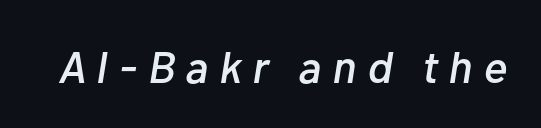
Q: Is the text italic (slanted)? A: Yes, it leans right by about 10 degrees.
Q: Is the text underlined? A: No.
Q: Is the spacing between letters normal or unusually wide? A: Unusually wide.
Q: Width (condensed, normal, or wide)? A: Normal.
Q: Stroke contrast? A: Low.
Q: x-height? A: Medium.
Q: Monospaced? A: No.
